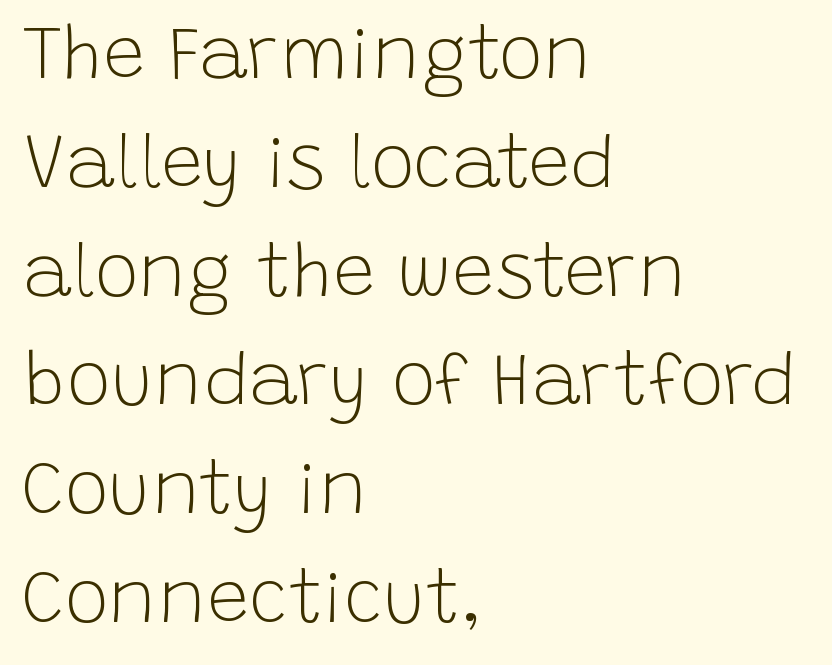
The image shows 74 px light sans-serif type, upright; set left-aligned, normal line spacing (1.47x), normal letter spacing, not underlined; low stroke contrast and a large x-height.
